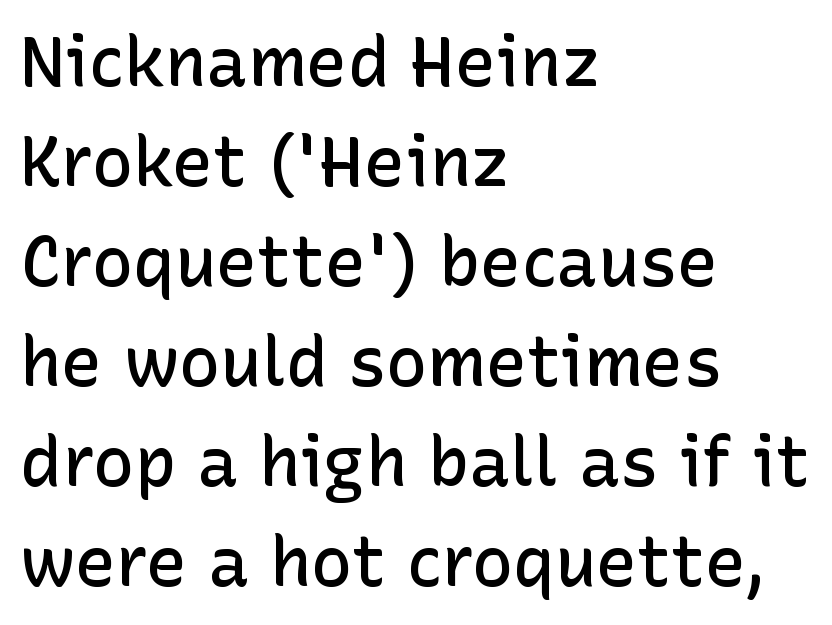
Q: Is the text bold? A: Semi-bold.
Q: Is the text italic (slanted)? A: No, it is upright.
Q: Is the typeface a serif or a sans-serif typeface? A: Sans-serif.
Q: Is the text underlined? A: No.
Q: How is the paragraph aligned? A: Left-aligned.
Q: Is the spacing between letters normal or unusually wide? A: Normal.
Q: Is the spacing between lines tight, normal or loose? A: Normal.
Q: Width (condensed, normal, or wide)? A: Normal.
Q: Stroke contrast? A: Low.
Q: x-height? A: Medium.
Q: Monospaced? A: No.
